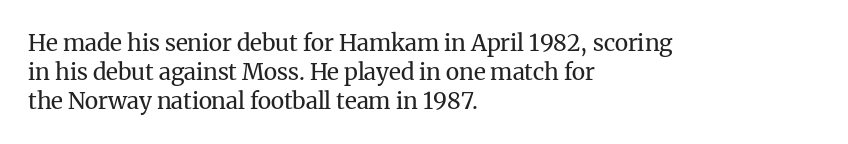
{"italic": "no", "bold": "no", "underline": "no", "align": "left", "line_spacing": "normal", "line_spacing_ratio": 1.26, "letter_spacing": "normal", "letter_spacing_em": 0.0, "glyph_px": 23}
